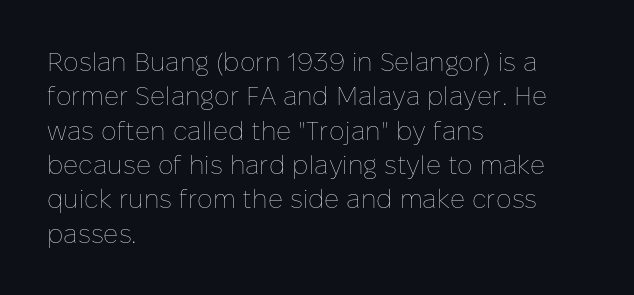
Leftover space on each line is placed entirely after the last word. Notice how the stems are strictly vertical — no italics here. The rendering uses a moderate line-height, typical for paragraphs. Underlining? Definitely not there. A light-to-regular cut is what we see here.
